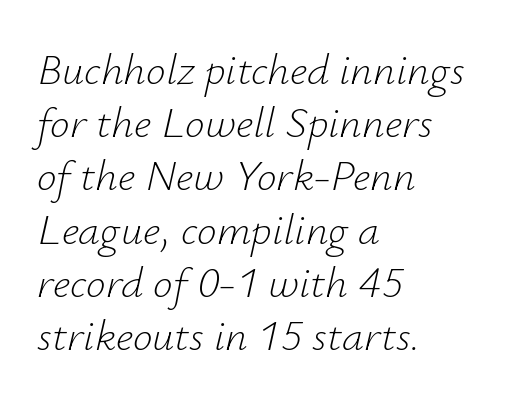
One-word summary of the alignment: left. The face used here is proportionally spaced, like ordinary book or web type. In terms of posture, this sample is oblique. These glyphs show unthickened strokes, regular width or finer. Descenders are the only things crossing below the line.
